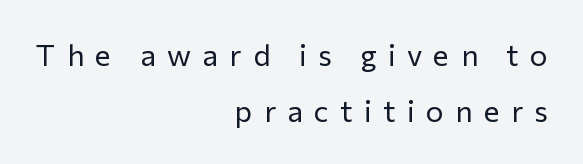
{"serif": "no", "italic": "no", "bold": "no", "weight": "regular", "width": "normal", "stroke_contrast": "low", "x_height": "medium", "monospaced": "no", "underline": "no", "align": "right", "line_spacing_ratio": 1.86, "letter_spacing": "wide", "letter_spacing_em": 0.38, "glyph_px": 30}
